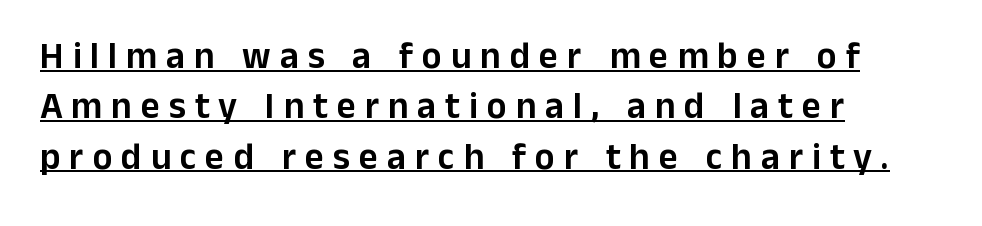
Students, note that the glyphs here are deliberately spaced far apart. Short and long lines alike share a common starting point at left. Horizontal bands of white between lines are of average thickness. This is underlined copy, the kind a proofreader might mark for attention. Upright lettering throughout. Think of a printed novel: that variable character pitch is what you see here.
